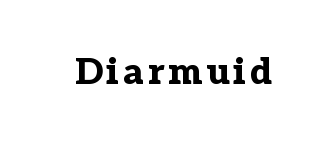
The image shows 36 px bold serif type, upright; set not underlined; low stroke contrast and a medium x-height.
